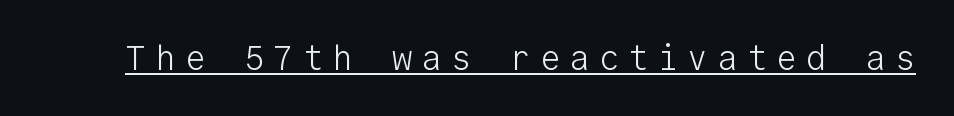
Q: Is the text bold? A: No.
Q: Is the text italic (slanted)? A: No, it is upright.
Q: Is the typeface a serif or a sans-serif typeface? A: Sans-serif.
Q: Is the text underlined? A: Yes.
Q: Is the spacing between letters normal or unusually wide? A: Unusually wide.
Q: Width (condensed, normal, or wide)? A: Normal.
Q: Stroke contrast? A: Low.
Q: x-height? A: Medium.
Q: Monospaced? A: Yes.
